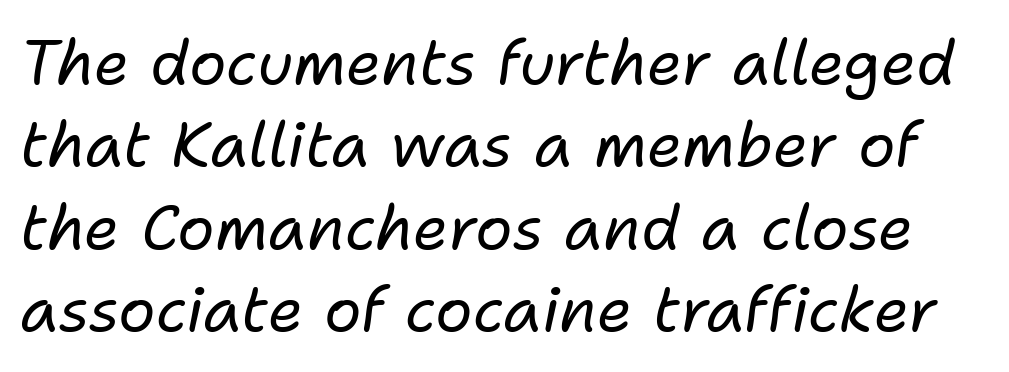
The image shows 62 px regular-weight type, italic (leaning right); set normal line spacing (1.33x), normal letter spacing, not underlined; low stroke contrast and a medium x-height.
